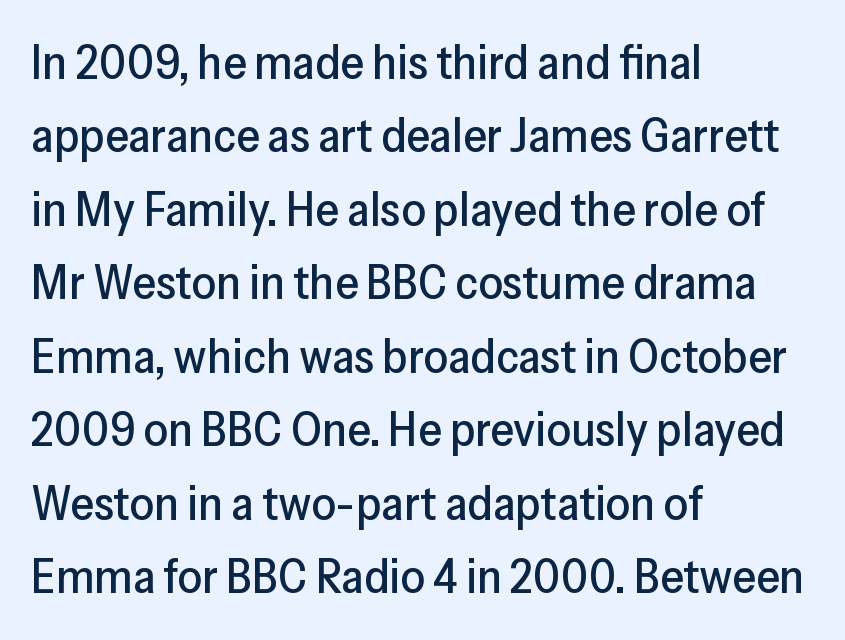
Q: Is the text italic (slanted)? A: No, it is upright.
Q: Is the typeface a serif or a sans-serif typeface? A: Sans-serif.
Q: Is the text underlined? A: No.
Q: How is the paragraph aligned? A: Left-aligned.
Q: Is the spacing between letters normal or unusually wide? A: Normal.
Q: Is the spacing between lines tight, normal or loose? A: Normal.
Q: Width (condensed, normal, or wide)? A: Normal.
Q: Stroke contrast? A: Low.
Q: x-height? A: Medium.
Q: Monospaced? A: No.
